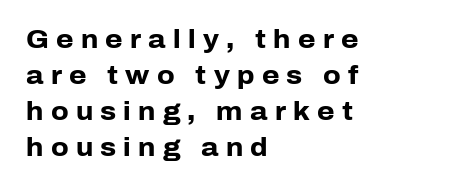
{"italic": "no", "bold": "yes", "underline": "no", "align": "left", "line_spacing": "normal", "line_spacing_ratio": 1.44, "letter_spacing": "wide", "letter_spacing_em": 0.29, "glyph_px": 25}
